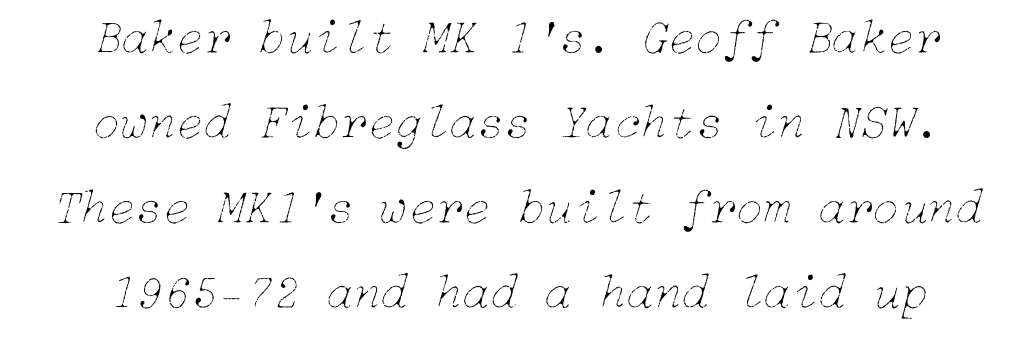
{"italic": "yes", "lean": "right", "slant_degrees": 15, "bold": "no", "weight": "thin", "width": "normal", "stroke_contrast": "low", "x_height": "medium", "underline": "no", "align": "center", "line_spacing": "normal", "line_spacing_ratio": 1.7, "letter_spacing": "normal", "letter_spacing_em": 0.0, "glyph_px": 50}
